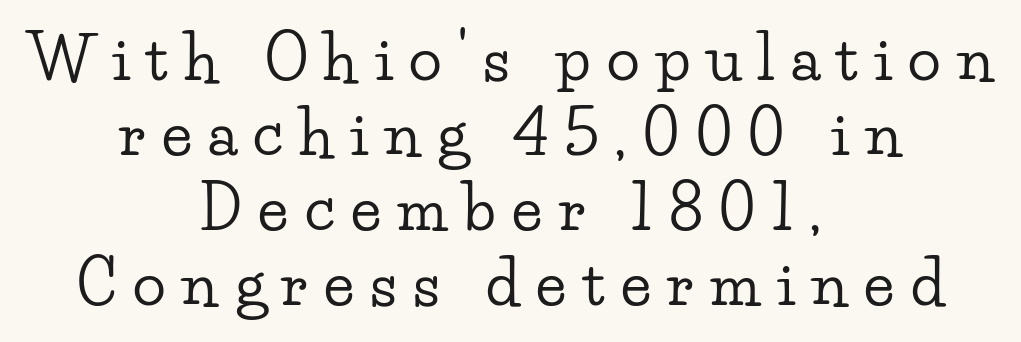
{"serif": "yes", "italic": "no", "width": "wide", "stroke_contrast": "low", "x_height": "small", "monospaced": "no", "underline": "no", "align": "center", "line_spacing_ratio": 1.23, "letter_spacing": "wide", "letter_spacing_em": 0.27, "glyph_px": 61}
